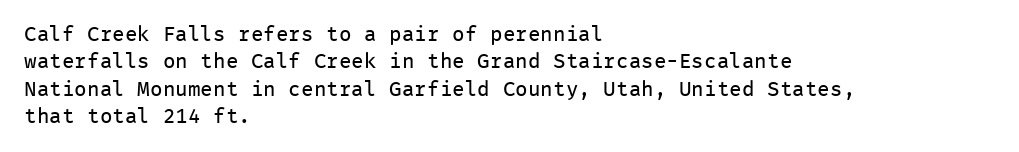
Reading down the block, your eye returns to a fixed left position each line. The weight tops out at a normal text grade. Interline gaps are of average width in this sample. The letters sit at their default tracking, neither squeezed nor spread.
